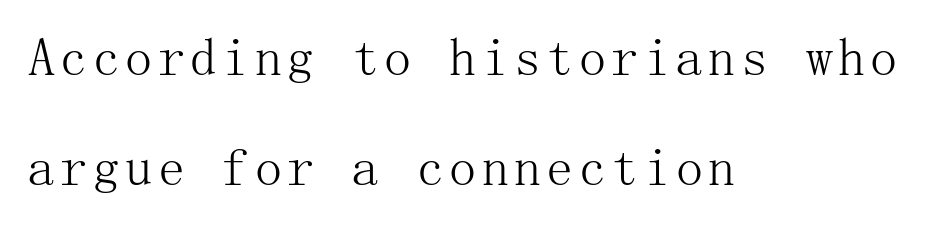
Letterform terminals end in serifs throughout the passage. Rendered with straight, roman letterforms. The paragraph has a hard left edge and a soft right edge. Is there much room between lines? Yes — plenty of vertical air separates them. The font sits on the lighter half of the weight spectrum, regular included. Unmarked baselines from the first word to the last.
